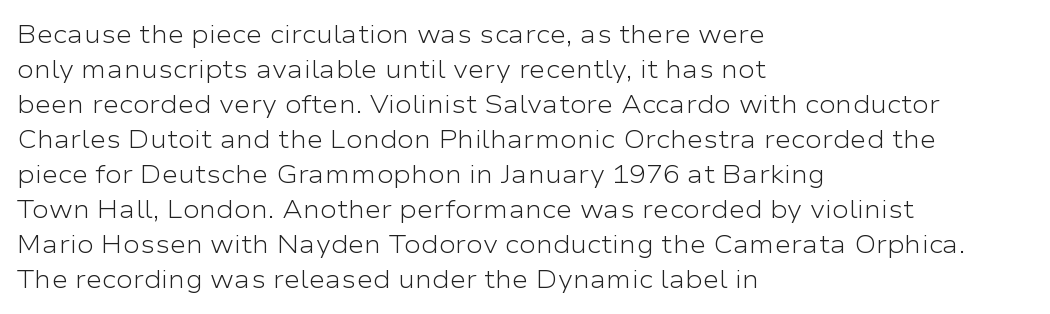
{"italic": "no", "bold": "no", "underline": "no", "align": "left", "line_spacing": "normal", "line_spacing_ratio": 1.4, "letter_spacing": "normal", "letter_spacing_em": 0.0, "glyph_px": 25}
